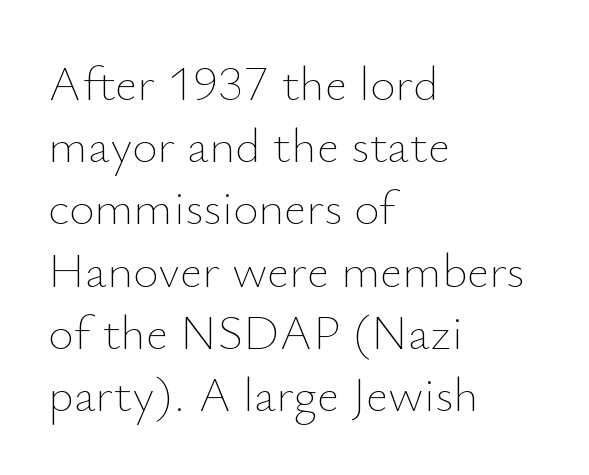
Q: Is the text bold? A: No.
Q: Is the text italic (slanted)? A: No, it is upright.
Q: Is the text underlined? A: No.
Q: How is the paragraph aligned? A: Left-aligned.
Q: Is the spacing between letters normal or unusually wide? A: Normal.
Q: Is the spacing between lines tight, normal or loose? A: Normal.
Q: Width (condensed, normal, or wide)? A: Normal.
Q: Stroke contrast? A: Low.
Q: x-height? A: Small.
Q: Monospaced? A: No.
